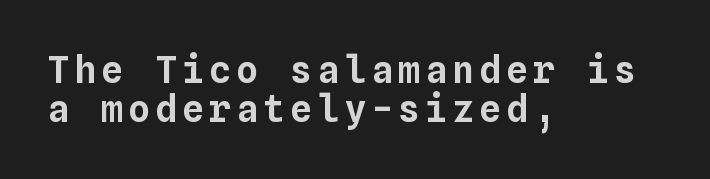
{"italic": "no", "width": "normal", "stroke_contrast": "low", "x_height": "medium", "monospaced": "yes", "underline": "no", "align": "left", "line_spacing": "tight", "line_spacing_ratio": 1.06, "glyph_px": 37}
